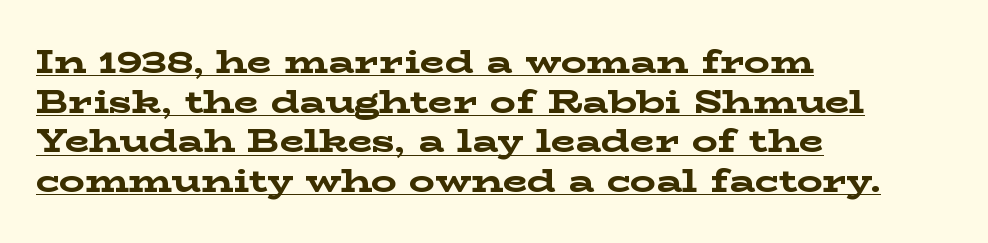
The image shows 32 px bold, wide serif type, upright; set left-aligned, line spacing 1.24x, normal letter spacing, underlined; low stroke contrast and a medium x-height.
